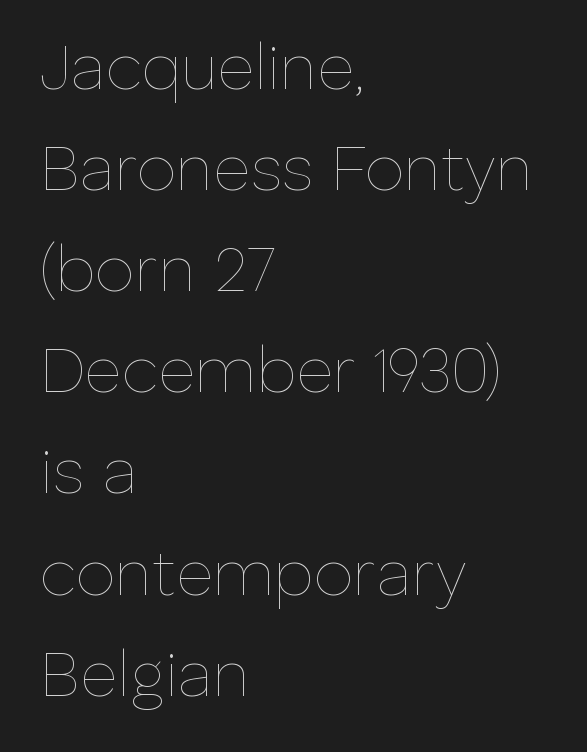
The image shows 64 px thin type, upright; set left-aligned, normal line spacing (1.58x), normal letter spacing, not underlined; low stroke contrast and a medium x-height.
